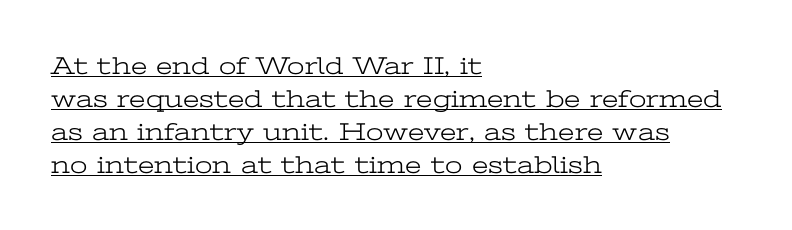
Q: Is the text bold? A: No.
Q: Is the text italic (slanted)? A: No, it is upright.
Q: Is the text underlined? A: Yes.
Q: How is the paragraph aligned? A: Left-aligned.
Q: Is the spacing between letters normal or unusually wide? A: Normal.
Q: Is the spacing between lines tight, normal or loose? A: Normal.
